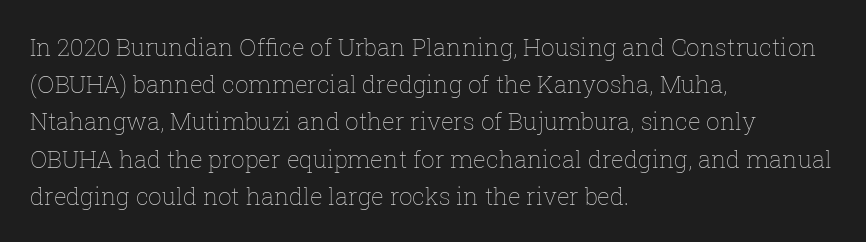
Ordinary non-slanted type is in use. This sample uses plain, unmodified letter spacing. Has an underline been added? It has not. The designer left line spacing at the default. The cut favours lightness, reaching ordinary text weight at its darkest. Layout note: lines flush left.
